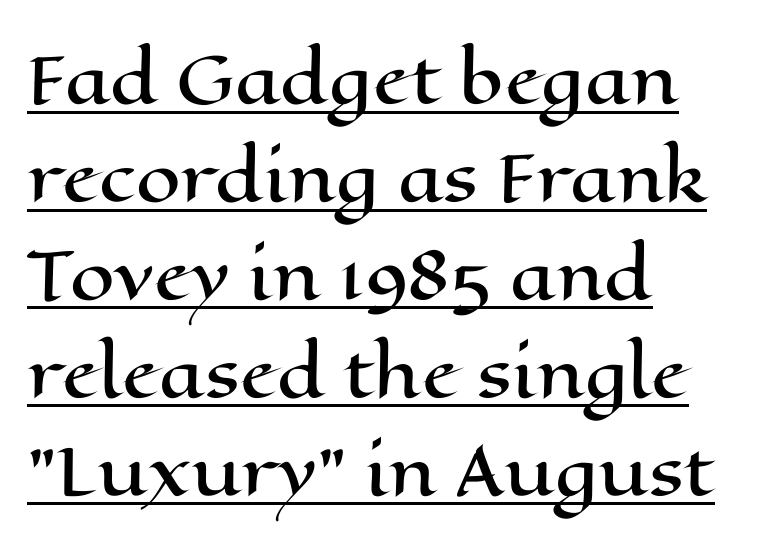
Q: Is the text italic (slanted)? A: No, it is upright.
Q: Is the text underlined? A: Yes.
Q: How is the paragraph aligned? A: Left-aligned.
Q: Is the spacing between letters normal or unusually wide? A: Normal.
Q: Is the spacing between lines tight, normal or loose? A: Normal.
Q: Width (condensed, normal, or wide)? A: Wide.
Q: Stroke contrast? A: High.
Q: x-height? A: Medium.
Q: Monospaced? A: No.
